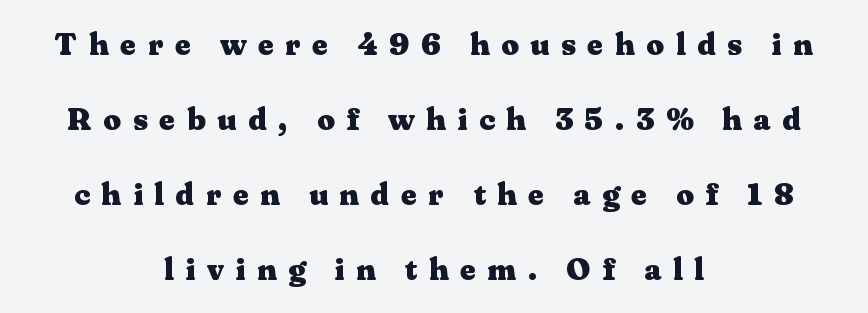
The image shows 31 px heavy, wide serif type, upright; set centered, loose line spacing (2.42x), unusually wide letter spacing (+0.37 em), not underlined; medium stroke contrast and a medium x-height.
